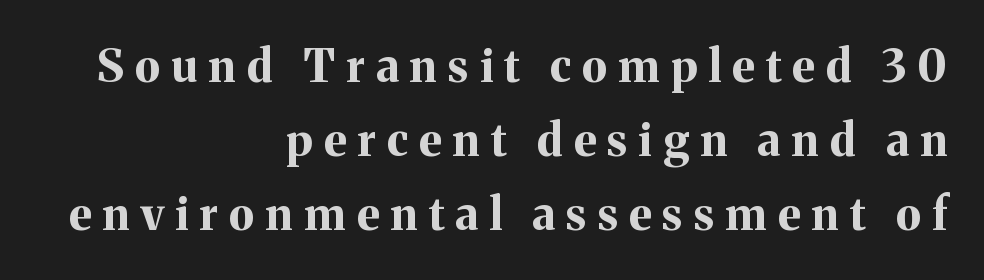
Q: Is the text bold? A: Yes.
Q: Is the text italic (slanted)? A: No, it is upright.
Q: Is the typeface a serif or a sans-serif typeface? A: Serif.
Q: Is the text underlined? A: No.
Q: How is the paragraph aligned? A: Right-aligned.
Q: Is the spacing between letters normal or unusually wide? A: Unusually wide.
Q: Is the spacing between lines tight, normal or loose? A: Normal.
Q: Width (condensed, normal, or wide)? A: Normal.
Q: Stroke contrast? A: Medium.
Q: x-height? A: Medium.
Q: Monospaced? A: No.
